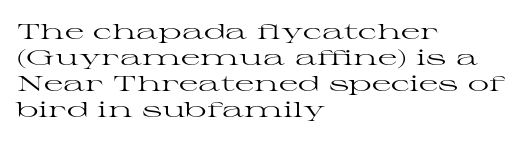
Q: Is the text bold? A: No.
Q: Is the text italic (slanted)? A: No, it is upright.
Q: Is the text underlined? A: No.
Q: How is the paragraph aligned? A: Left-aligned.
Q: Is the spacing between letters normal or unusually wide? A: Normal.
